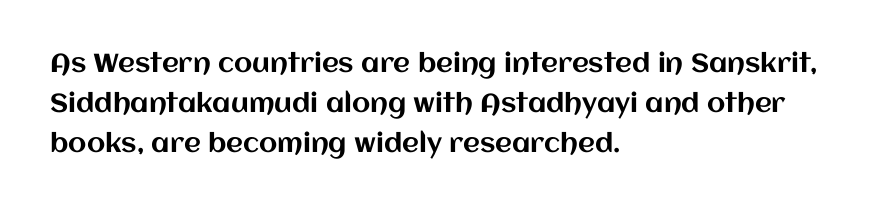
The image shows 26 px text type, upright; set left-aligned, normal line spacing (1.54x), normal letter spacing, not underlined.
